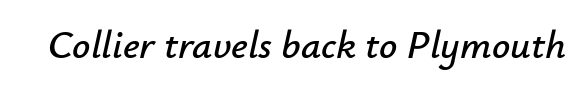
{"italic": "yes", "lean": "right", "slant_degrees": 12, "width": "normal", "stroke_contrast": "low", "x_height": "small", "monospaced": "no", "underline": "no", "letter_spacing": "normal", "letter_spacing_em": 0.0, "glyph_px": 40}
